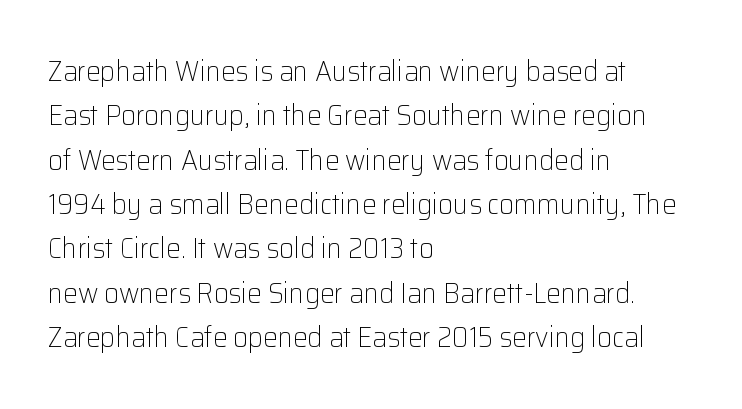
The image shows 29 px light sans-serif type, upright; set left-aligned, normal line spacing (1.53x), normal letter spacing, not underlined; low stroke contrast and a medium x-height.
